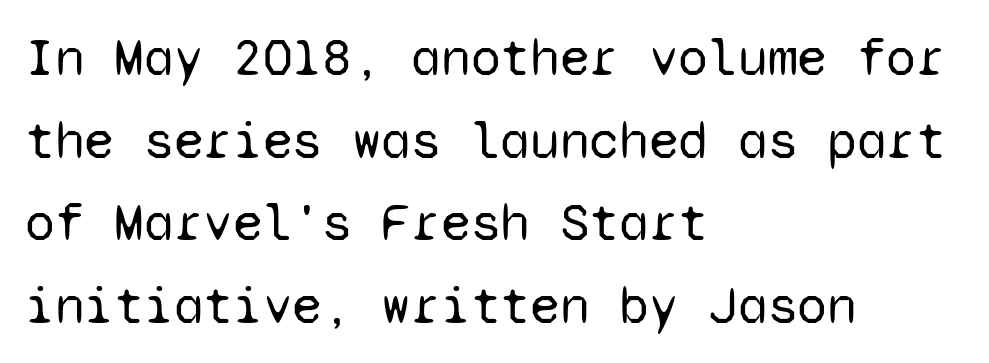
{"serif": "no", "italic": "no", "bold": "no", "weight": "regular", "width": "normal", "stroke_contrast": "low", "x_height": "medium", "monospaced": "yes", "underline": "no", "align": "left", "line_spacing": "normal", "line_spacing_ratio": 1.53, "letter_spacing": "normal", "letter_spacing_em": 0.0, "glyph_px": 54}
